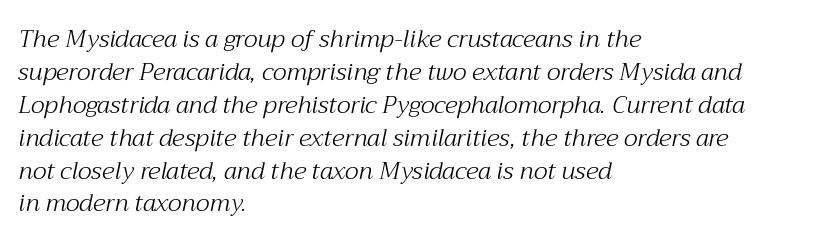
Students, observe: this is what conventionally led text looks like. A light-to-regular cut is what we see here. Left-aligned paragraph, ragged on the right. The passage shown leans; its letterforms are oblique. Here the glyphs are tracked normally, forming tight word shapes.
